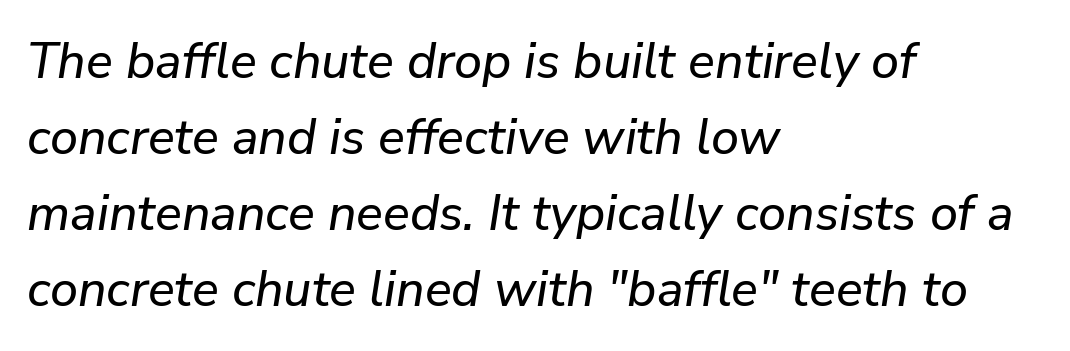
Q: Is the text italic (slanted)? A: Yes, it leans right by about 9 degrees.
Q: Is the text underlined? A: No.
Q: How is the paragraph aligned? A: Left-aligned.
Q: Is the spacing between letters normal or unusually wide? A: Normal.
Q: Is the spacing between lines tight, normal or loose? A: Normal.
Q: Width (condensed, normal, or wide)? A: Normal.
Q: Stroke contrast? A: Low.
Q: x-height? A: Medium.
Q: Monospaced? A: No.
